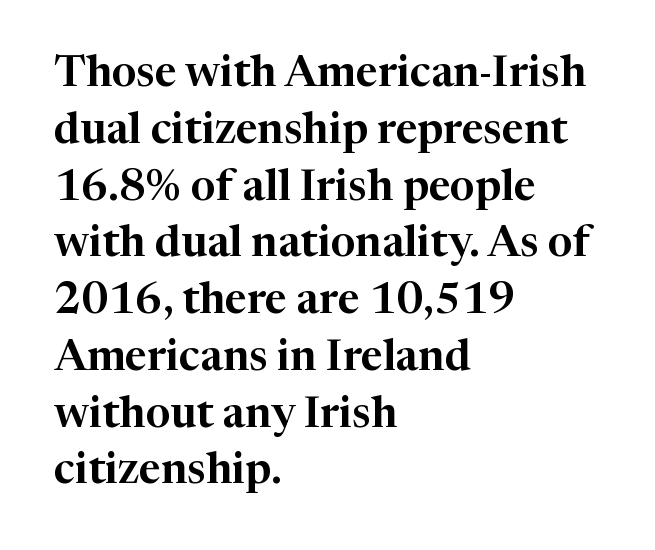
The image shows 43 px serif type, upright; set left-aligned, normal line spacing (1.32x), normal letter spacing, not underlined; high stroke contrast and a medium x-height.
